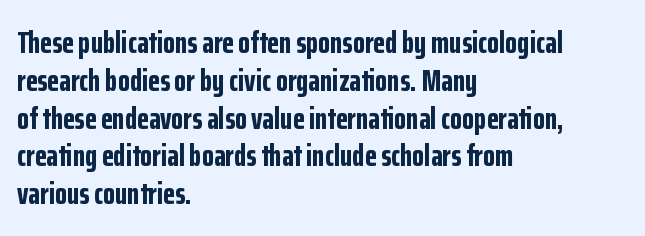
The image shows 31 px bold, condensed sans-serif type, upright; set left-aligned, line spacing 1.22x, normal letter spacing, not underlined; low stroke contrast and a medium x-height.
